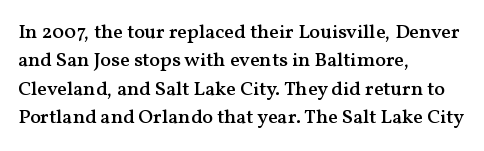
The strokes are fattened partway — semibold, not bold. The typesetter chose a ragged-right arrangement here. The letters sit at their default tracking, neither squeezed nor spread. If you measured baseline to baseline, you'd find a middling distance. The font's upright variant was chosen for this text.
